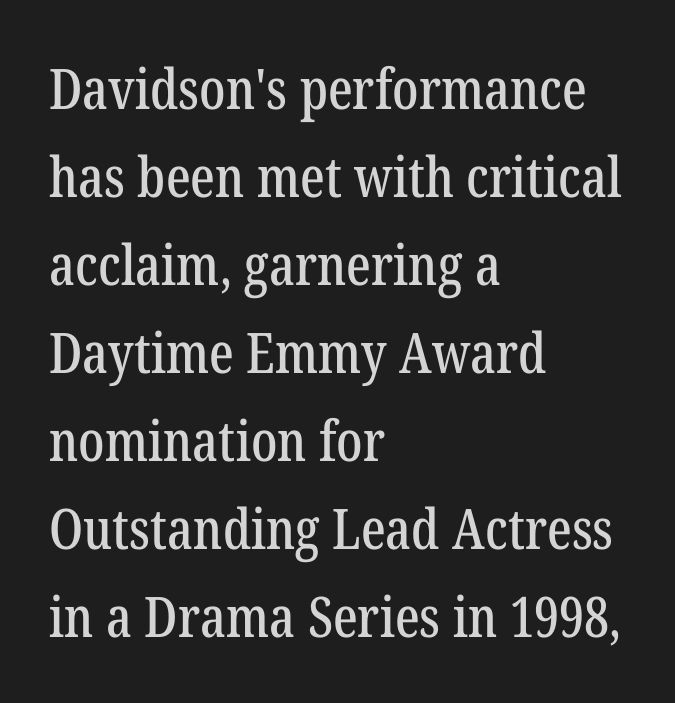
{"serif": "yes", "italic": "no", "width": "condensed", "stroke_contrast": "low", "x_height": "medium", "monospaced": "no", "underline": "no", "align": "left", "line_spacing": "normal", "line_spacing_ratio": 1.57, "letter_spacing": "normal", "letter_spacing_em": 0.0, "glyph_px": 56}
